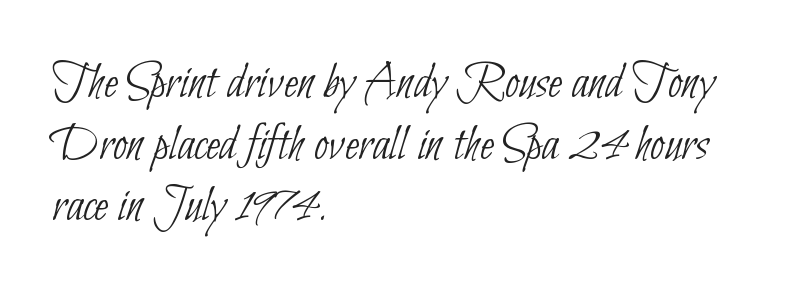
Q: Is the text bold? A: No.
Q: Is the typeface a serif or a sans-serif typeface? A: Sans-serif.
Q: Is the text underlined? A: No.
Q: How is the paragraph aligned? A: Left-aligned.
Q: Is the spacing between letters normal or unusually wide? A: Normal.
Q: Width (condensed, normal, or wide)? A: Condensed.
Q: Stroke contrast? A: Low.
Q: x-height? A: Small.
Q: Monospaced? A: No.
